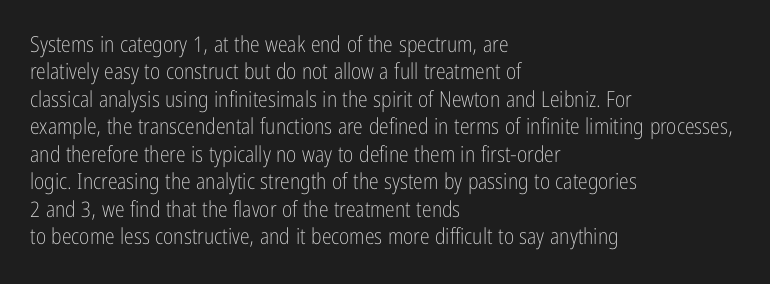
Counters stay open thanks to moderate or lighter strokes. All the whitespace from short lines collects on the right. Normally led — the rows are evenly, conventionally spaced. The glyphs are unaccompanied by any horizontal stroke below them.
